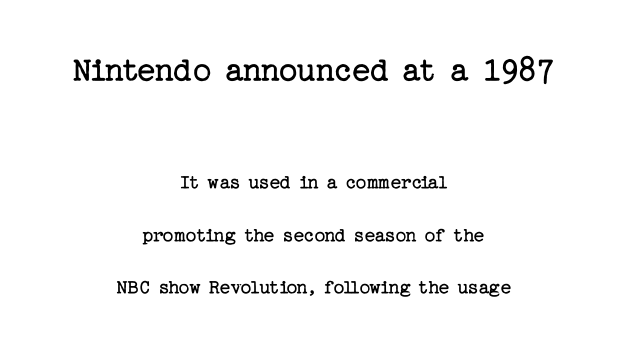
Q: Is the text bold? A: No.
Q: Is the text italic (slanted)? A: No, it is upright.
Q: Is the typeface a serif or a sans-serif typeface? A: Serif.
Q: Is the text underlined? A: No.
Q: How is the paragraph aligned? A: Centered.
Q: Is the spacing between letters normal or unusually wide? A: Normal.
Q: Is the spacing between lines tight, normal or loose? A: Loose.
Q: Which block of text is set in a larger size, the first (top) or the second (bottom)? A: The first (top) one.
Q: Width (condensed, normal, or wide)? A: Normal.
Q: Stroke contrast? A: Low.
Q: x-height? A: Medium.
